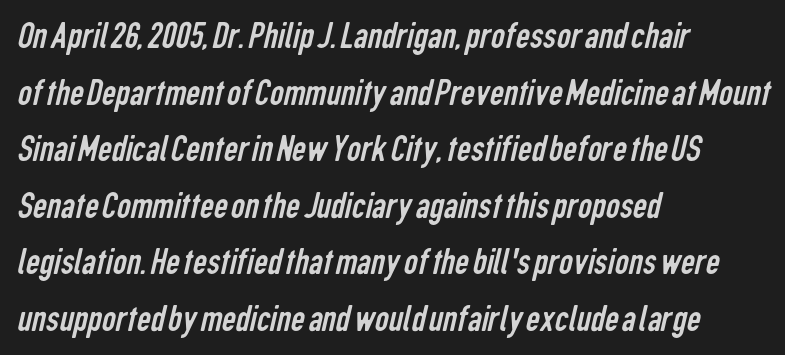
Q: Is the text bold? A: No.
Q: Is the typeface a serif or a sans-serif typeface? A: Sans-serif.
Q: Is the text underlined? A: No.
Q: How is the paragraph aligned? A: Left-aligned.
Q: Is the spacing between letters normal or unusually wide? A: Normal.
Q: Is the spacing between lines tight, normal or loose? A: Normal.
Q: Width (condensed, normal, or wide)? A: Condensed.
Q: Stroke contrast? A: Low.
Q: x-height? A: Medium.
Q: Monospaced? A: No.
